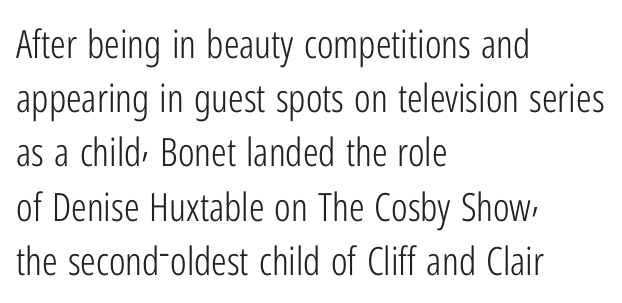
A normal amount of white space separates one row of letters from the next. The passage shown has conventional tracking throughout. Note: no serifs on the glyphs. This rendering features lettering with no underline. Note the varied advance widths — an 'i' is clearly narrower than an 'm'.
